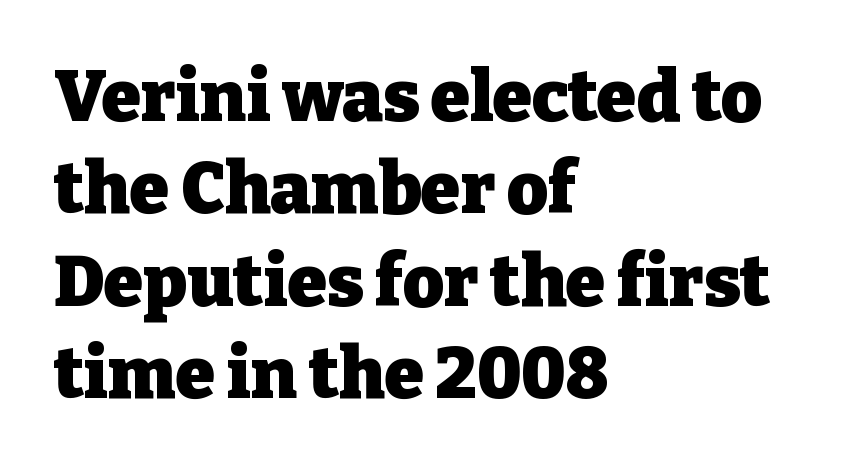
The image shows 71 px heavy serif type, upright; set left-aligned, normal line spacing (1.3x), normal letter spacing, not underlined; low stroke contrast and a medium x-height.
